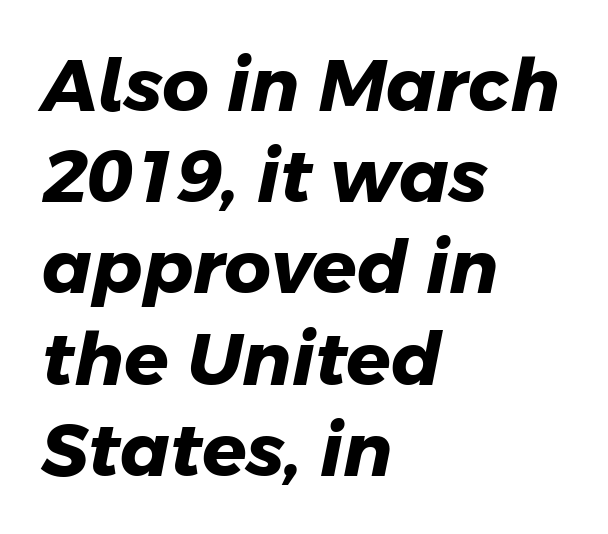
The image shows 73 px heavy sans-serif type; set left-aligned, normal line spacing (1.25x), normal letter spacing, not underlined; low stroke contrast and a medium x-height.
